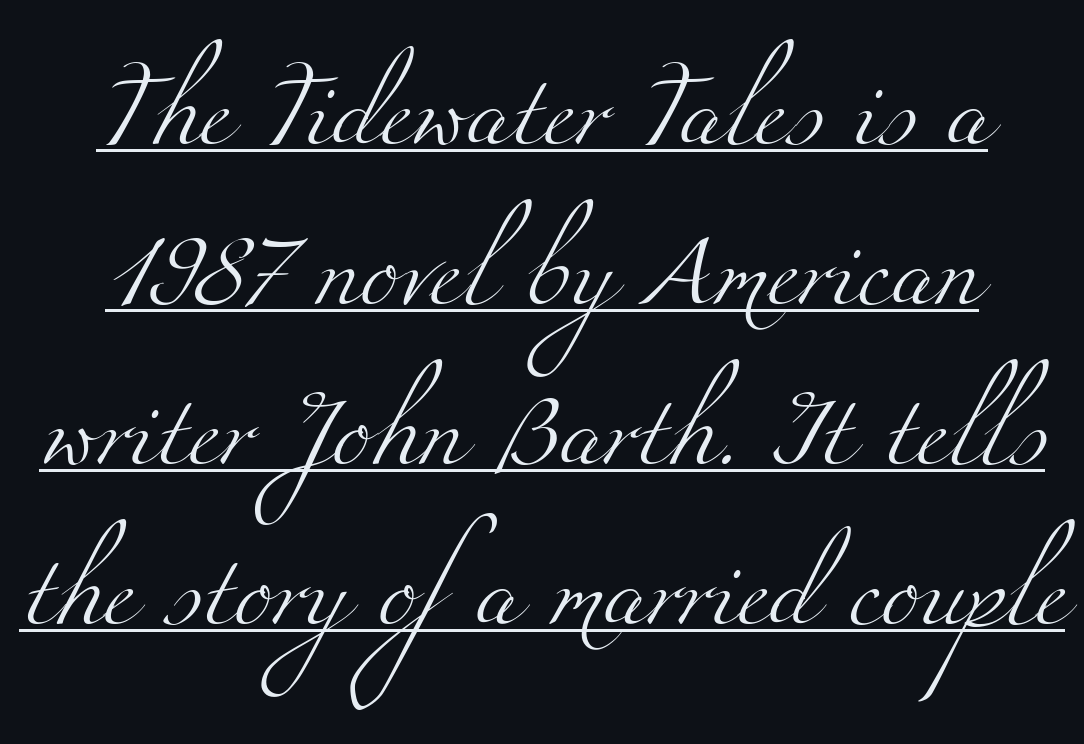
Character widths vary here, with narrow letters taking less room than wide ones. Heft: none added — not bold. The rendering uses a large line-height, opening up the rows. Glance below the letters and you will spot a drawn line.
